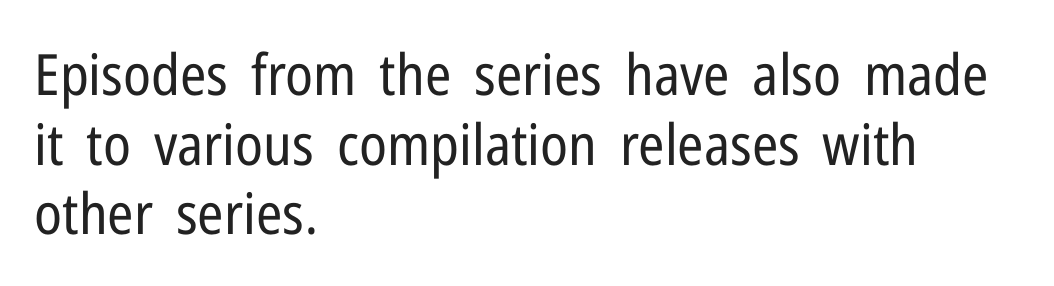
{"serif": "no", "italic": "no", "bold": "no", "weight": "regular", "width": "condensed", "stroke_contrast": "low", "x_height": "medium", "monospaced": "no", "underline": "no", "align": "left", "line_spacing_ratio": 1.22, "letter_spacing": "normal", "letter_spacing_em": 0.0, "glyph_px": 57}
